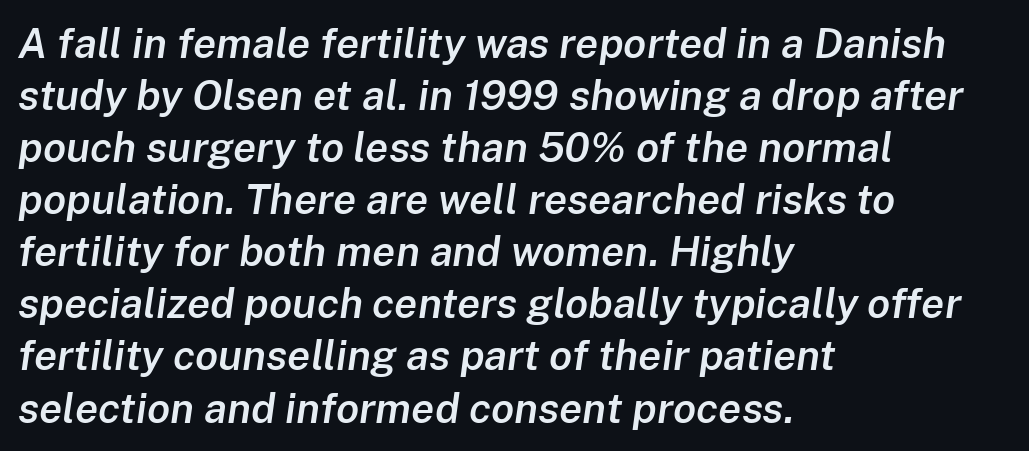
Proportional: the letters do not fall into vertical columns. Posture: slanted. These words are printed semibold, heavier than regular yet not bold. The letterforms sit shoulder to shoulder at normal distance.
